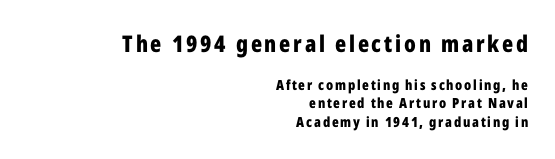
The image shows 23 px bold type, upright; set right-aligned, normal line spacing (1.3x), not underlined; the first (top) block is 1.64x larger.
